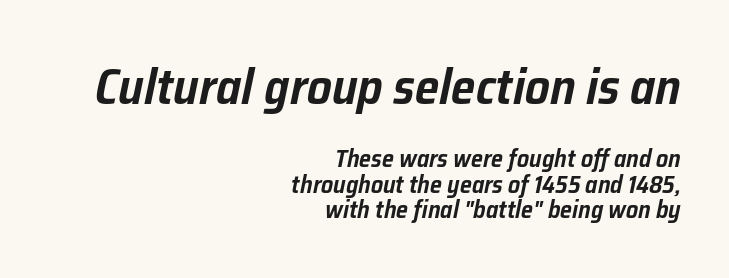
The specimen omits any rule beneath the text block's lines. Every row of glyphs terminates at an identical x-position on the right. Observe the lean: these are italic letterforms. Each new line begins almost immediately beneath the previous one.
